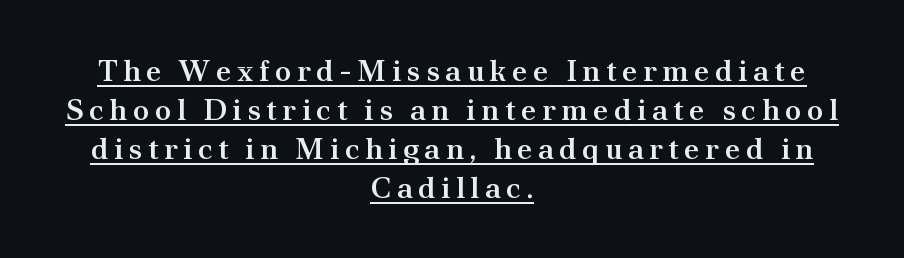
The image shows 30 px semibold serif type, upright; set centered, normal line spacing (1.3x), underlined; medium stroke contrast and a small x-height.
